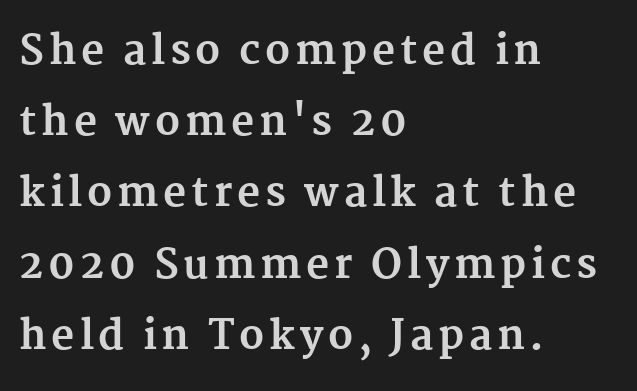
{"serif": "yes", "italic": "no", "bold": "yes", "weight": "bold", "width": "normal", "stroke_contrast": "medium", "x_height": "medium", "monospaced": "no", "underline": "no", "align": "left", "line_spacing_ratio": 1.78, "glyph_px": 40}
